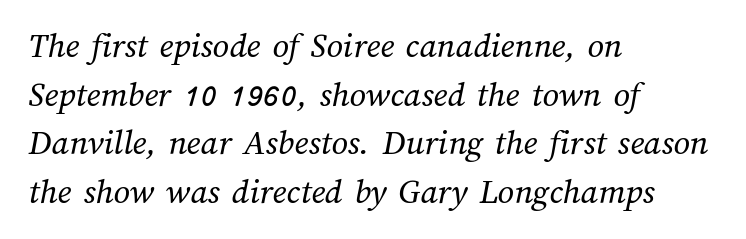
The image shows 36 px regular-weight type; set left-aligned, normal line spacing (1.35x), normal letter spacing, not underlined; medium stroke contrast and a medium x-height.
